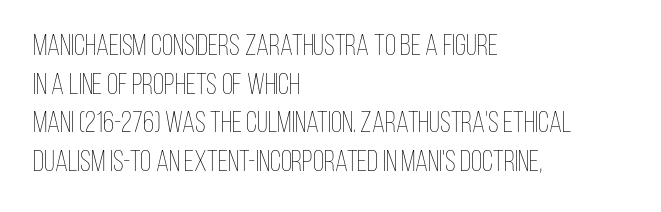
Q: Is the text bold? A: No.
Q: Is the text italic (slanted)? A: No, it is upright.
Q: Is the text underlined? A: No.
Q: How is the paragraph aligned? A: Left-aligned.
Q: Is the spacing between letters normal or unusually wide? A: Normal.
Q: Is the spacing between lines tight, normal or loose? A: Normal.
Q: Width (condensed, normal, or wide)? A: Condensed.
Q: Stroke contrast? A: Low.
Q: x-height? A: Large.
Q: Monospaced? A: No.
